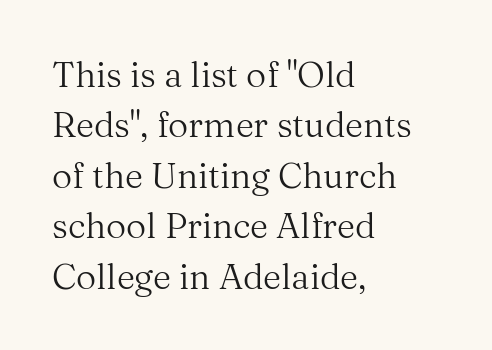
The image shows 35 px regular-weight serif type, upright; set left-aligned, normal line spacing (1.44x), normal letter spacing, not underlined; medium stroke contrast and a medium x-height.
